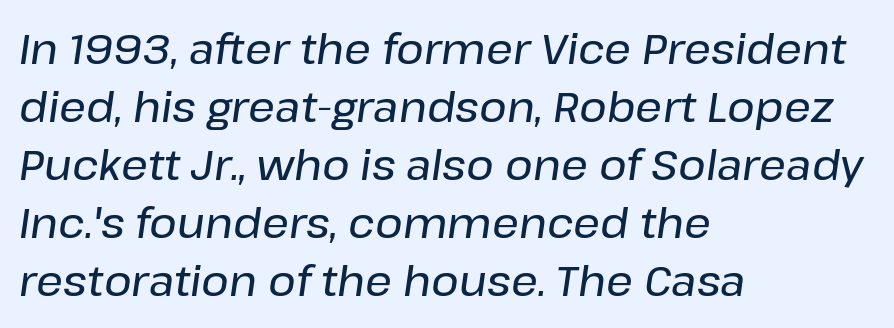
{"italic": "yes", "lean": "right", "slant_degrees": 8, "width": "normal", "stroke_contrast": "low", "x_height": "medium", "monospaced": "no", "underline": "no", "align": "left", "line_spacing": "normal", "line_spacing_ratio": 1.38, "letter_spacing": "normal", "letter_spacing_em": 0.0, "glyph_px": 42}
